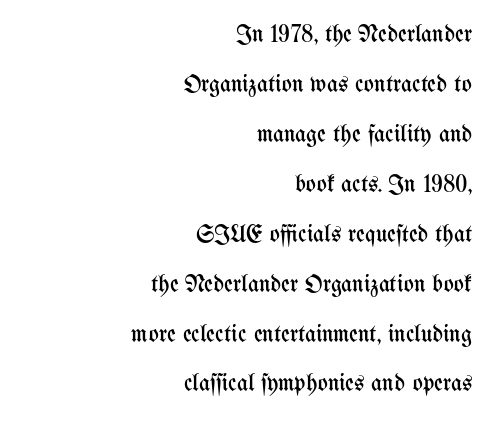
The image shows 24 px text type, upright; set right-aligned, loose line spacing (2.08x), normal letter spacing, not underlined.
